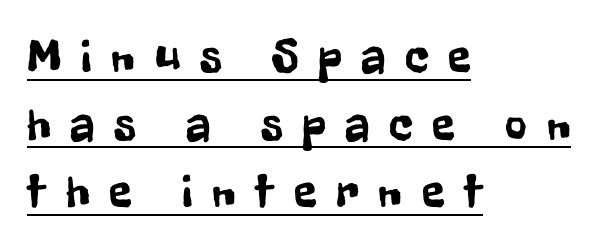
Q: Is the text italic (slanted)? A: No, it is upright.
Q: Is the typeface a serif or a sans-serif typeface? A: Sans-serif.
Q: Is the text underlined? A: Yes.
Q: How is the paragraph aligned? A: Left-aligned.
Q: Is the spacing between letters normal or unusually wide? A: Unusually wide.
Q: Is the spacing between lines tight, normal or loose? A: Normal.
Q: Width (condensed, normal, or wide)? A: Condensed.
Q: Stroke contrast? A: Low.
Q: x-height? A: Medium.
Q: Monospaced? A: No.
